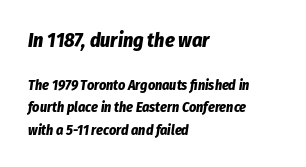
A student would call this left alignment; a typographer would say flush left, rag right. Just letters on the line, the space beneath them empty. Leading: standard. Caption: standard tracking, unaltered.
